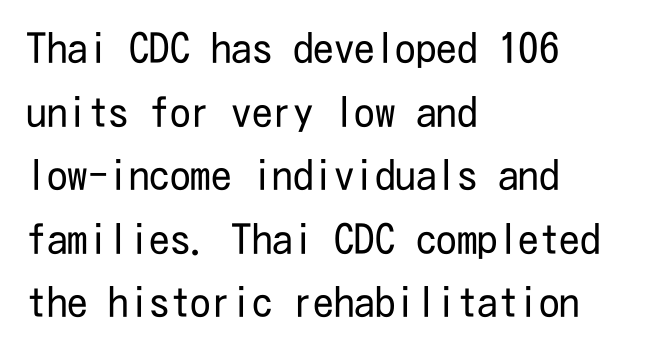
The specimen reads as upright at a glance. Lines of text with bare space underneath. Regarding serifs, this sample does without them. You could call the tracking neutral — neither tight nor loose. Alignment: flush left. Successive baselines arrive at the customary interval.
